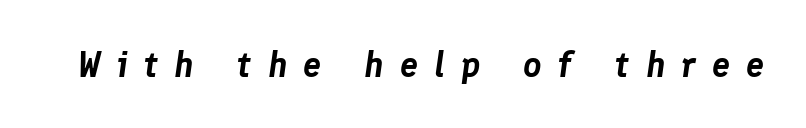
The image shows 36 px text type, italic (leaning right); set unusually wide letter spacing (+0.45 em), not underlined; low stroke contrast and a medium x-height.
